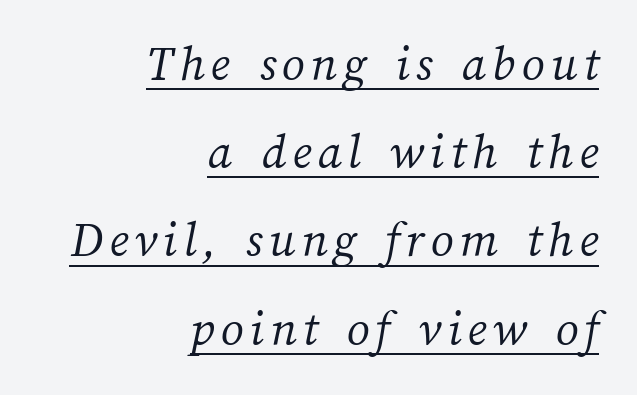
The image shows 51 px light type; set right-aligned, line spacing 1.73x, underlined; medium stroke contrast and a medium x-height.
